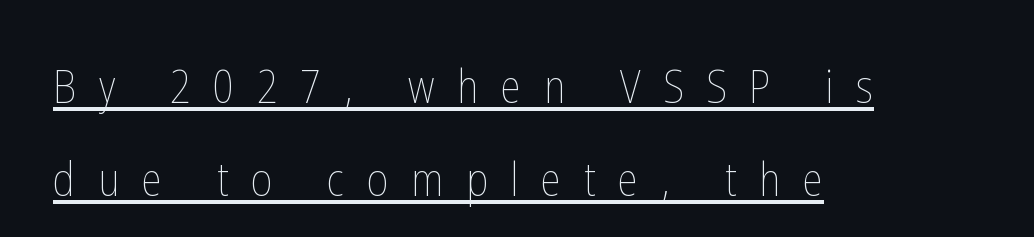
{"italic": "no", "bold": "no", "weight": "thin", "width": "condensed", "stroke_contrast": "low", "x_height": "medium", "monospaced": "no", "underline": "yes", "align": "left", "line_spacing": "loose", "line_spacing_ratio": 2.03, "letter_spacing": "wide", "letter_spacing_em": 0.49, "glyph_px": 46}
